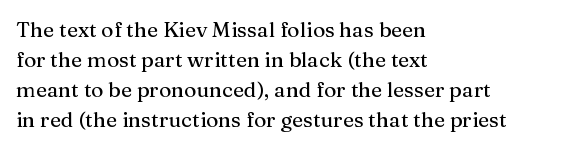
{"italic": "no", "underline": "no", "align": "left", "line_spacing": "normal", "line_spacing_ratio": 1.43, "letter_spacing": "normal", "letter_spacing_em": 0.0, "glyph_px": 21}
